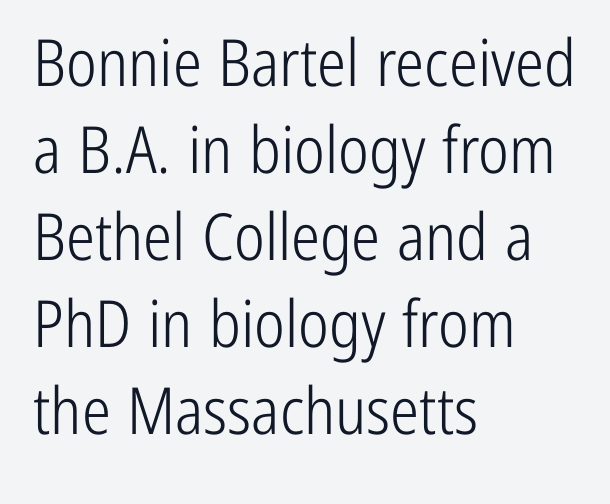
The image shows 65 px light, condensed sans-serif type, upright; set left-aligned, normal line spacing (1.34x), normal letter spacing, not underlined; low stroke contrast and a medium x-height.
